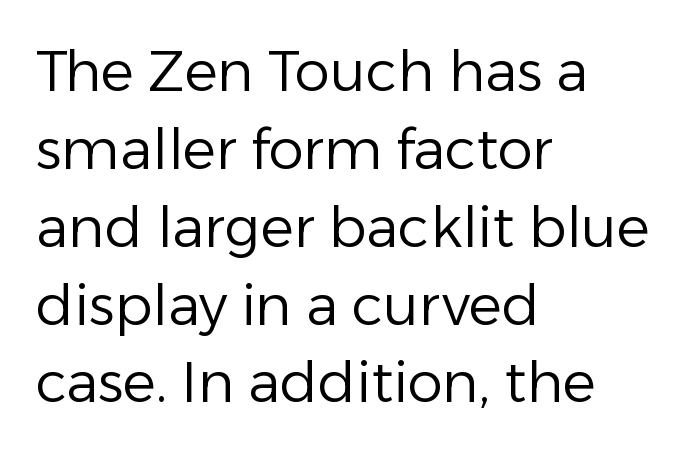
Q: Is the text bold? A: No.
Q: Is the text italic (slanted)? A: No, it is upright.
Q: Is the typeface a serif or a sans-serif typeface? A: Sans-serif.
Q: Is the text underlined? A: No.
Q: How is the paragraph aligned? A: Left-aligned.
Q: Is the spacing between letters normal or unusually wide? A: Normal.
Q: Is the spacing between lines tight, normal or loose? A: Normal.
Q: Width (condensed, normal, or wide)? A: Normal.
Q: Stroke contrast? A: Low.
Q: x-height? A: Medium.
Q: Monospaced? A: No.
